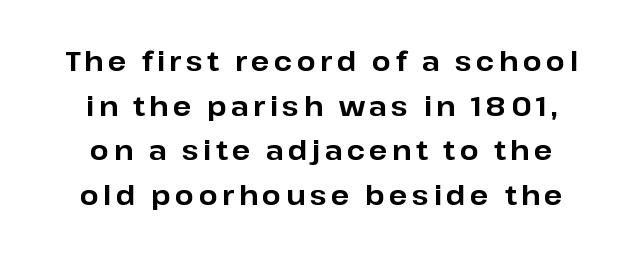
Q: Is the text bold? A: Yes.
Q: Is the text italic (slanted)? A: No, it is upright.
Q: Is the text underlined? A: No.
Q: How is the paragraph aligned? A: Centered.
Q: Is the spacing between lines tight, normal or loose? A: Normal.
